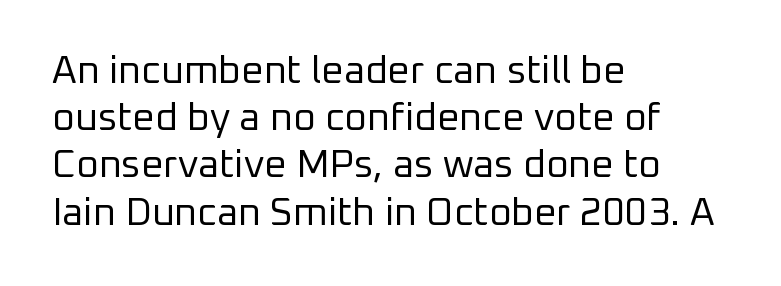
{"serif": "no", "italic": "no", "bold": "no", "weight": "regular", "width": "normal", "stroke_contrast": "low", "x_height": "medium", "monospaced": "no", "underline": "no", "align": "left", "line_spacing_ratio": 1.21, "letter_spacing": "normal", "letter_spacing_em": 0.0, "glyph_px": 39}
